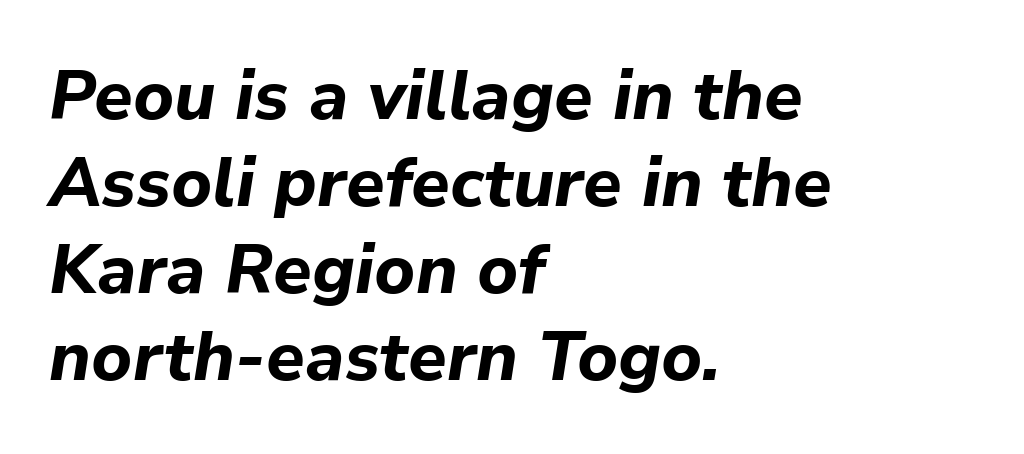
Does the lettering tilt? It does — this is italic. The compositor pushed each line to the left boundary. The face used here has the dense, thick strokes of a bold. Evenly set lines give the paragraph a standard silhouette.
